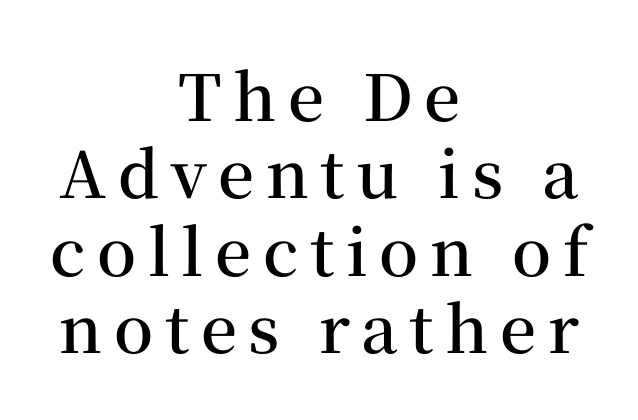
Heft: intermediate — a semibold. Font category for this specimen: serif. Check the space under the baseline: it is left empty. Think of a printed novel: that variable character pitch is what you see here. Do the letters lean? They stand straight.
